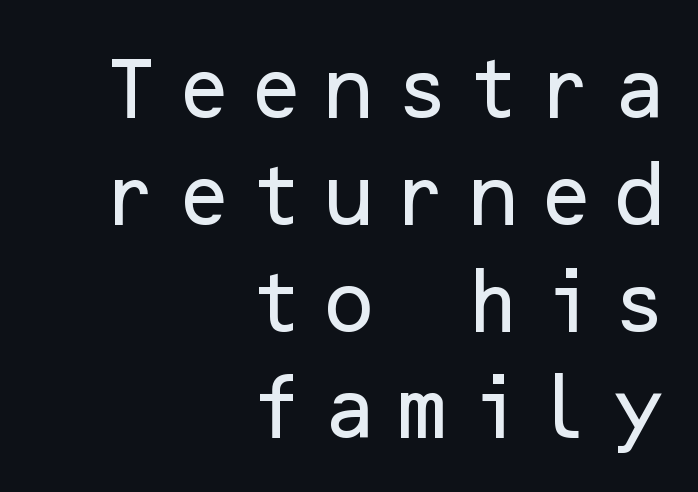
The image shows 68 px sans-serif type, upright; set right-aligned, normal line spacing (1.57x), unusually wide letter spacing (+0.2 em), not underlined; low stroke contrast and a medium x-height.
